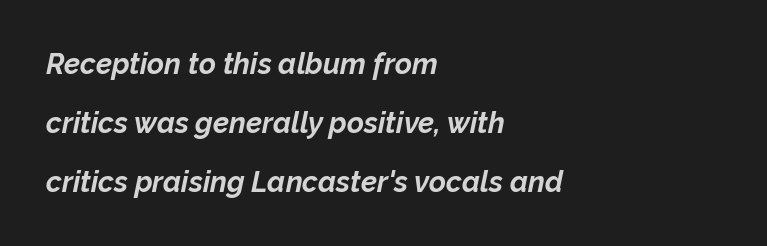
The letters sit at their default tracking, neither squeezed nor spread. The string is rendered with underlining switched off. Where is the straight margin? On the left. There's an unmistakable incline to the writing here.
